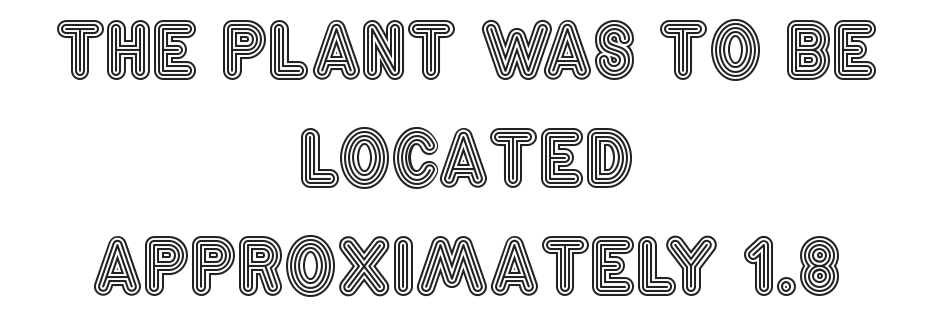
The image shows 73 px condensed type, upright; set centered, normal line spacing (1.48x), normal letter spacing, not underlined; a large x-height.
